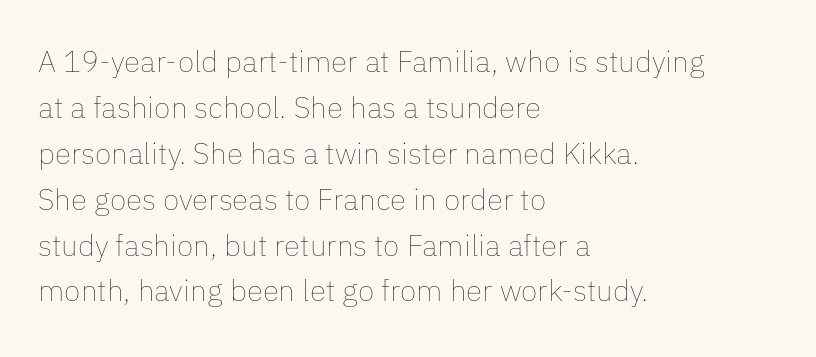
{"italic": "no", "bold": "no", "weight": "thin", "width": "normal", "stroke_contrast": "low", "x_height": "medium", "monospaced": "no", "underline": "no", "align": "left", "line_spacing": "normal", "line_spacing_ratio": 1.53, "letter_spacing": "normal", "letter_spacing_em": 0.0, "glyph_px": 30}
